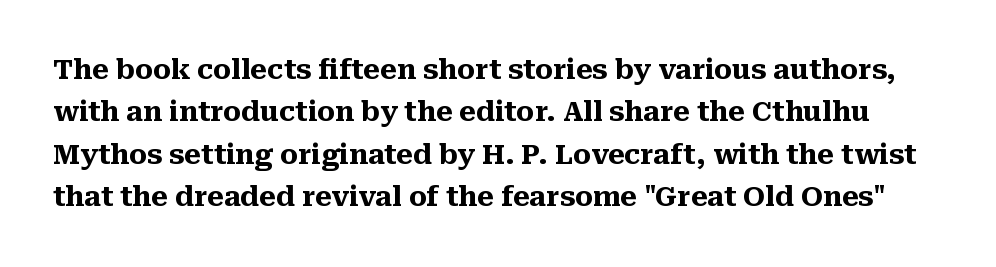
Q: Is the text bold? A: Yes.
Q: Is the text italic (slanted)? A: No, it is upright.
Q: Is the text underlined? A: No.
Q: Is the spacing between letters normal or unusually wide? A: Normal.
Q: Is the spacing between lines tight, normal or loose? A: Normal.
